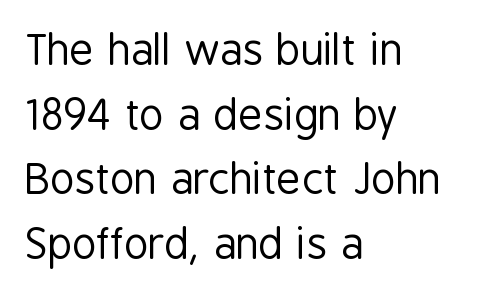
{"serif": "no", "italic": "no", "bold": "no", "weight": "regular", "width": "condensed", "stroke_contrast": "low", "x_height": "medium", "monospaced": "no", "underline": "no", "align": "left", "line_spacing": "normal", "line_spacing_ratio": 1.54, "letter_spacing": "normal", "letter_spacing_em": 0.0, "glyph_px": 42}
